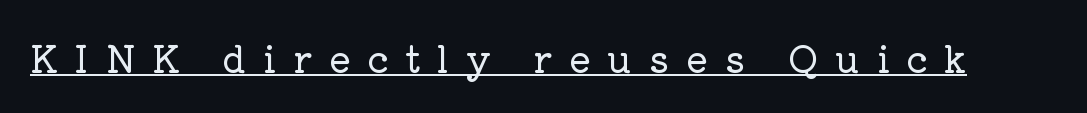
Here the glyphs are tracked loosely, breaking word shapes into spaced letters. Do the characters align in a grid? No, the font is proportional. Underlining? Definitely there. Note: serifs present on the glyphs. No italicization has been applied; the sample stays upright.
